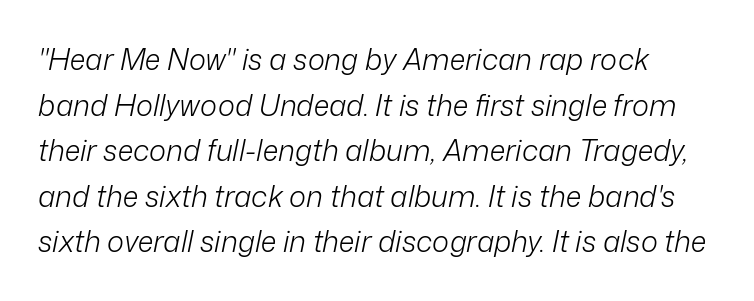
{"italic": "yes", "lean": "right", "slant_degrees": 12, "bold": "no", "weight": "light", "width": "normal", "stroke_contrast": "low", "x_height": "medium", "monospaced": "no", "underline": "no", "line_spacing": "normal", "line_spacing_ratio": 1.57, "letter_spacing": "normal", "letter_spacing_em": 0.0, "glyph_px": 29}
